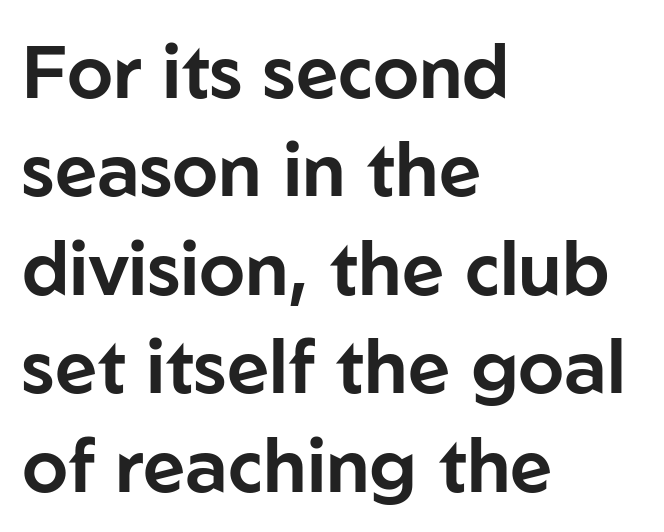
The image shows 74 px sans-serif type, upright; set left-aligned, normal line spacing (1.33x), normal letter spacing, not underlined; low stroke contrast and a medium x-height.
